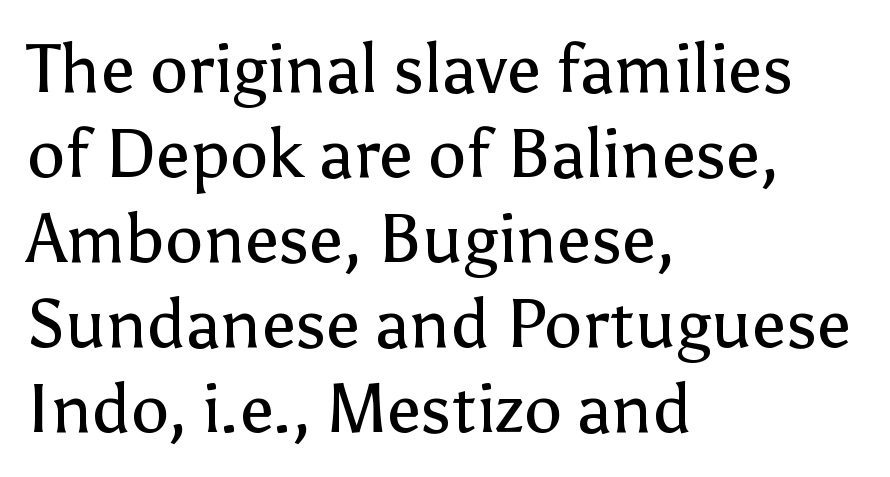
The image shows 68 px regular-weight sans-serif type, upright; set left-aligned, normal line spacing (1.25x), normal letter spacing, not underlined; low stroke contrast and a medium x-height.
